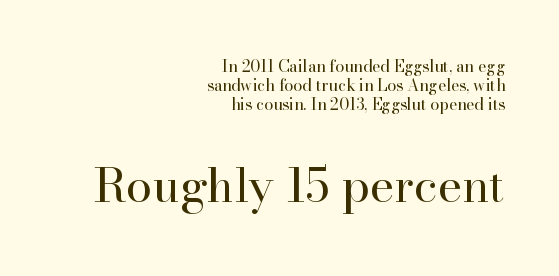
{"serif": "yes", "italic": "no", "bold": "no", "weight": "regular", "width": "normal", "stroke_contrast": "high", "x_height": "small", "monospaced": "no", "underline": "no", "align": "right", "line_spacing_ratio": 1.2, "letter_spacing": "normal", "letter_spacing_em": 0.0, "larger_block": "second", "size_ratio": 2.94, "glyph_px": 47}
